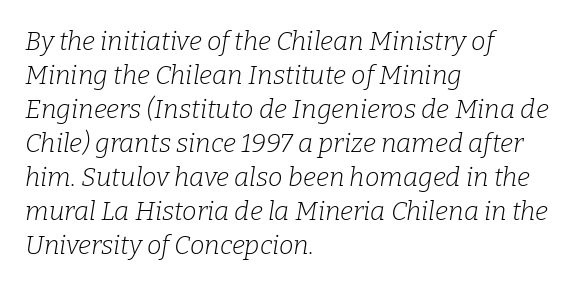
{"italic": "yes", "lean": "right", "slant_degrees": 9, "bold": "no", "underline": "no", "align": "left", "line_spacing": "normal", "line_spacing_ratio": 1.31, "letter_spacing": "normal", "letter_spacing_em": 0.0, "glyph_px": 26}
